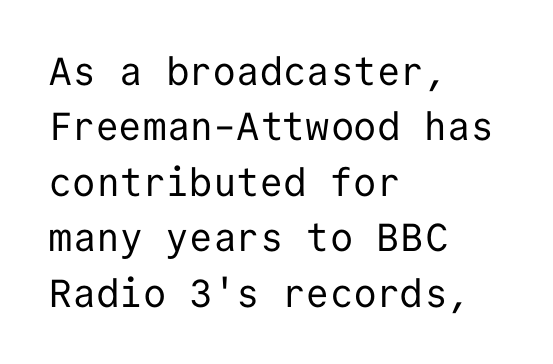
The image shows 39 px regular-weight sans-serif type, upright, monospaced; set left-aligned, normal line spacing (1.42x), normal letter spacing, not underlined; low stroke contrast and a medium x-height.
